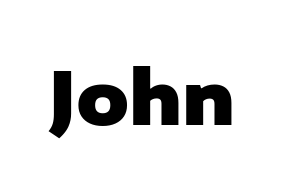
Q: Is the text bold? A: Yes.
Q: Is the text italic (slanted)? A: No, it is upright.
Q: Is the typeface a serif or a sans-serif typeface? A: Sans-serif.
Q: Is the text underlined? A: No.
Q: Is the spacing between letters normal or unusually wide? A: Normal.
Q: Width (condensed, normal, or wide)? A: Normal.
Q: Stroke contrast? A: Low.
Q: x-height? A: Medium.
Q: Monospaced? A: No.
